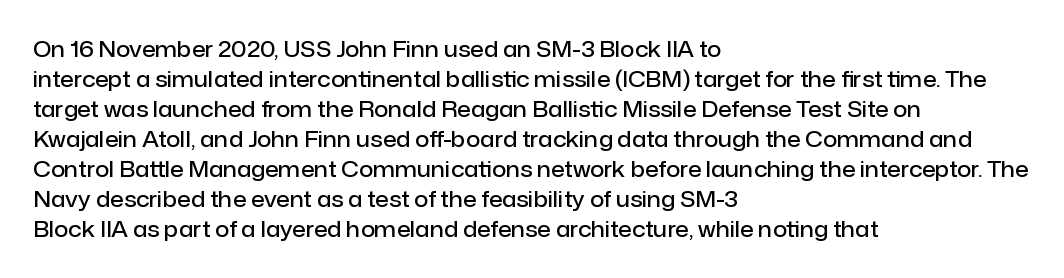
Q: Is the text bold? A: Semi-bold.
Q: Is the text italic (slanted)? A: No, it is upright.
Q: Is the text underlined? A: No.
Q: How is the paragraph aligned? A: Left-aligned.
Q: Is the spacing between letters normal or unusually wide? A: Normal.
Q: Is the spacing between lines tight, normal or loose? A: Normal.
